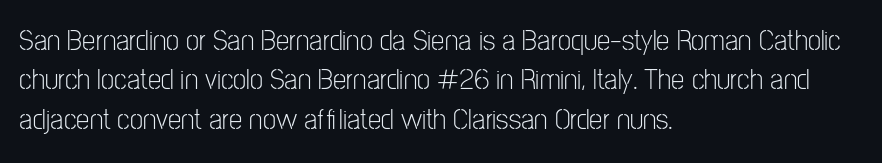
{"serif": "no", "italic": "no", "bold": "no", "weight": "light", "width": "condensed", "stroke_contrast": "low", "x_height": "medium", "monospaced": "no", "underline": "no", "align": "left", "line_spacing": "normal", "line_spacing_ratio": 1.31, "letter_spacing": "normal", "letter_spacing_em": 0.0, "glyph_px": 30}
